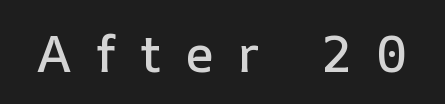
{"italic": "no", "width": "normal", "stroke_contrast": "low", "x_height": "medium", "monospaced": "no", "underline": "no", "letter_spacing": "wide", "letter_spacing_em": 0.46, "glyph_px": 52}
